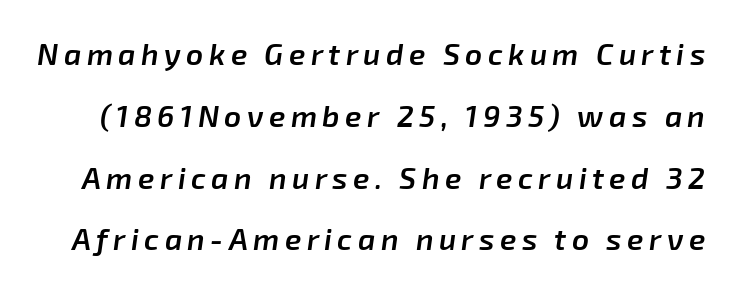
Q: Is the text bold? A: Semi-bold.
Q: Is the text italic (slanted)? A: Yes, it leans right by about 8 degrees.
Q: Is the text underlined? A: No.
Q: Is the spacing between lines tight, normal or loose? A: Loose.
Q: Width (condensed, normal, or wide)? A: Normal.
Q: Stroke contrast? A: Low.
Q: x-height? A: Medium.
Q: Monospaced? A: No.
